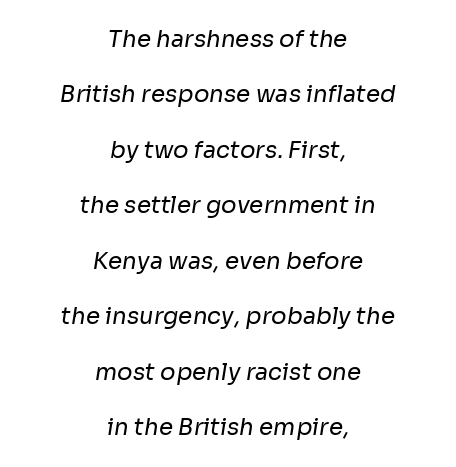
{"bold": "no", "underline": "no", "align": "center", "line_spacing": "loose", "line_spacing_ratio": 2.41, "letter_spacing": "normal", "letter_spacing_em": 0.0, "glyph_px": 23}
